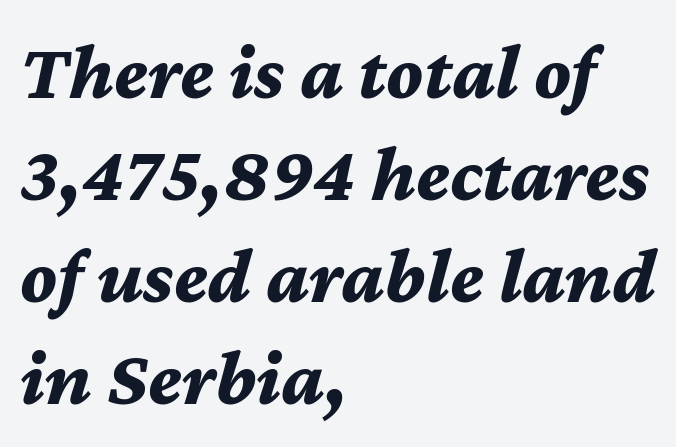
Varying glyph widths throughout — classic text-font behaviour. The passage shown is emphatically bold. Successive baselines arrive at the customary interval. Underline: absent.
